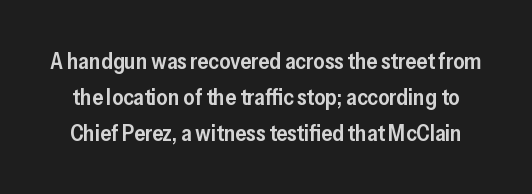
Notice how descenders clear the ascenders below comfortably — that's standard leading. Clear beneath every line of the passage. Weight: semibold (demi). The type sits square on the baseline with zero lean. The face used here is rendered with its standard letterfit.
